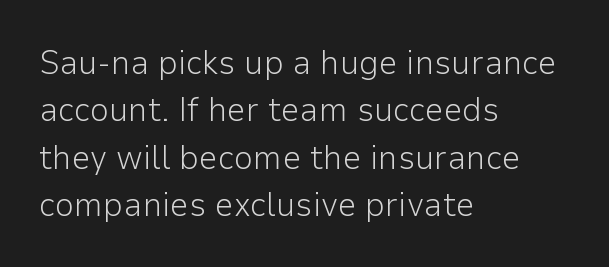
The image shows 34 px light sans-serif type, upright; set left-aligned, normal line spacing (1.39x), normal letter spacing, not underlined; low stroke contrast and a medium x-height.
